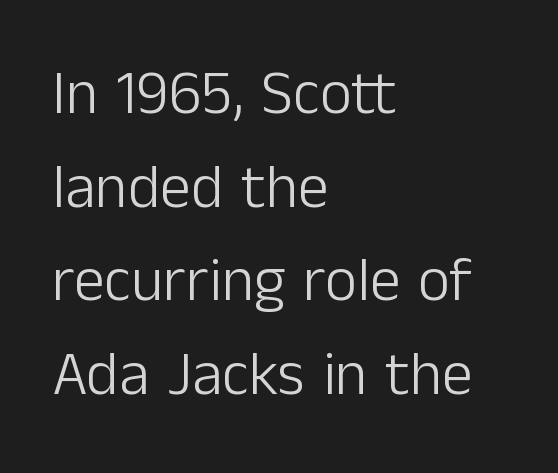
Q: Is the text bold? A: No.
Q: Is the text italic (slanted)? A: No, it is upright.
Q: Is the typeface a serif or a sans-serif typeface? A: Sans-serif.
Q: Is the text underlined? A: No.
Q: How is the paragraph aligned? A: Left-aligned.
Q: Is the spacing between letters normal or unusually wide? A: Normal.
Q: Is the spacing between lines tight, normal or loose? A: Normal.
Q: Width (condensed, normal, or wide)? A: Normal.
Q: Stroke contrast? A: Low.
Q: x-height? A: Medium.
Q: Monospaced? A: No.
